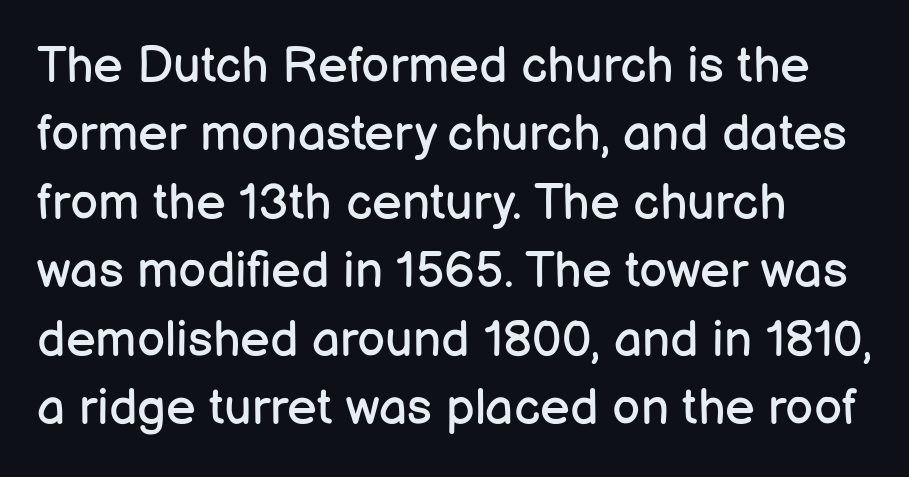
{"serif": "no", "italic": "no", "bold": "no", "weight": "regular", "width": "normal", "stroke_contrast": "low", "x_height": "medium", "monospaced": "no", "underline": "no", "align": "left", "line_spacing": "normal", "line_spacing_ratio": 1.37, "letter_spacing": "normal", "letter_spacing_em": 0.0, "glyph_px": 50}
